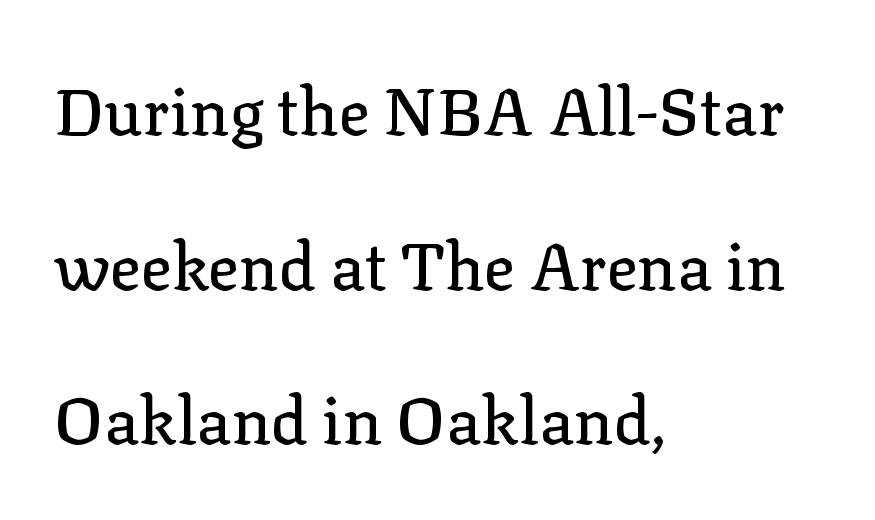
{"serif": "yes", "italic": "no", "width": "normal", "stroke_contrast": "low", "x_height": "medium", "monospaced": "no", "underline": "no", "align": "left", "line_spacing": "loose", "line_spacing_ratio": 2.38, "letter_spacing": "normal", "letter_spacing_em": 0.0, "glyph_px": 65}
